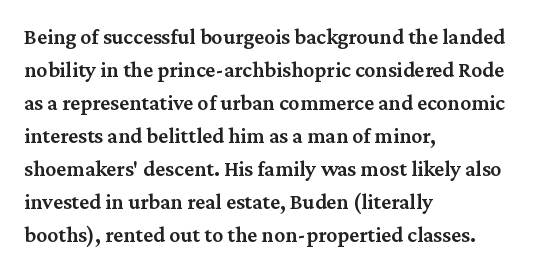
{"italic": "no", "bold": "semi", "underline": "no", "align": "left", "line_spacing": "normal", "line_spacing_ratio": 1.5, "letter_spacing": "normal", "letter_spacing_em": 0.0, "glyph_px": 22}
